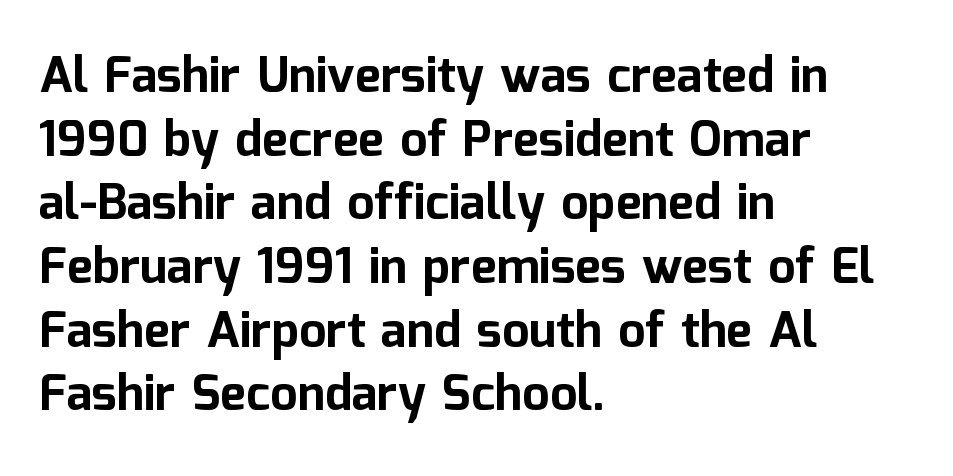
Regarding leading, the lines here are spaced in the standard way. Is this a fixed-width face? No — the glyphs have proportional, varying widths. Nope, not italic — everything's standing straight. There is no visible air inserted between adjacent glyphs.
